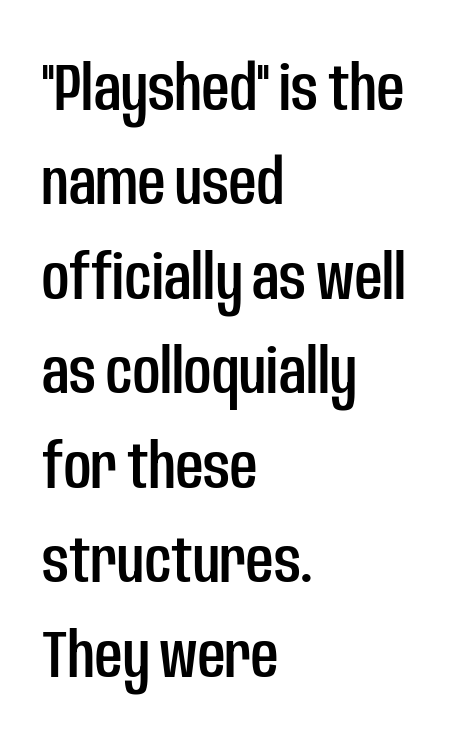
Has an underline been added? It has not. Compared with typical paragraphs, the rows here are spaced about the same. The font's upright variant was chosen for this text. Compared with typical body copy, the letter spacing here is the same.
